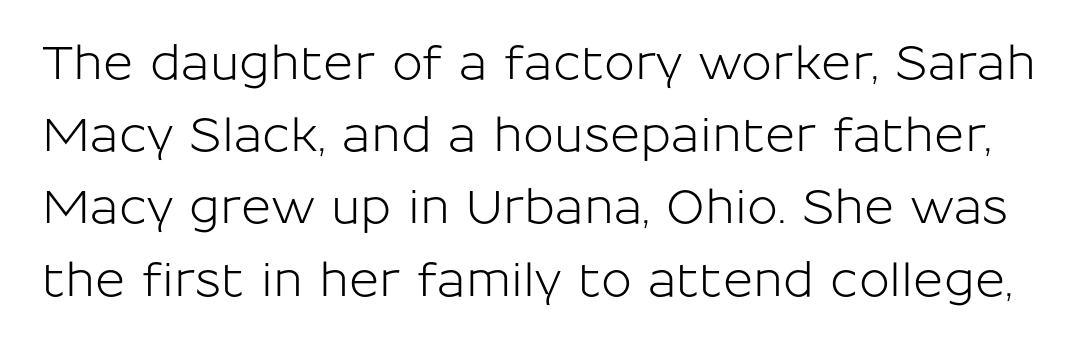
The image shows 46 px sans-serif type, upright; set normal line spacing (1.57x), normal letter spacing, not underlined; low stroke contrast and a medium x-height.
